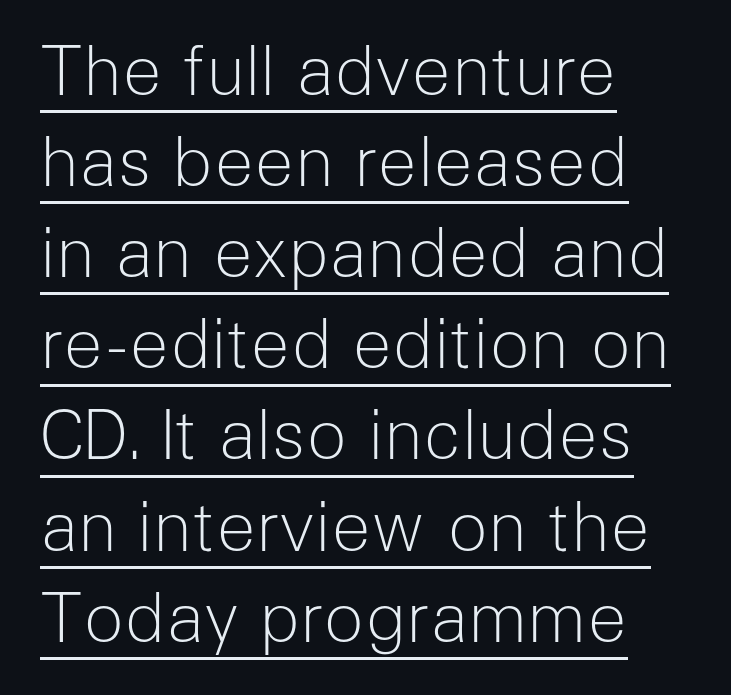
Q: Is the text bold? A: No.
Q: Is the text italic (slanted)? A: No, it is upright.
Q: Is the typeface a serif or a sans-serif typeface? A: Sans-serif.
Q: Is the text underlined? A: Yes.
Q: How is the paragraph aligned? A: Left-aligned.
Q: Is the spacing between letters normal or unusually wide? A: Normal.
Q: Is the spacing between lines tight, normal or loose? A: Normal.
Q: Width (condensed, normal, or wide)? A: Normal.
Q: Stroke contrast? A: Low.
Q: x-height? A: Medium.
Q: Monospaced? A: No.
